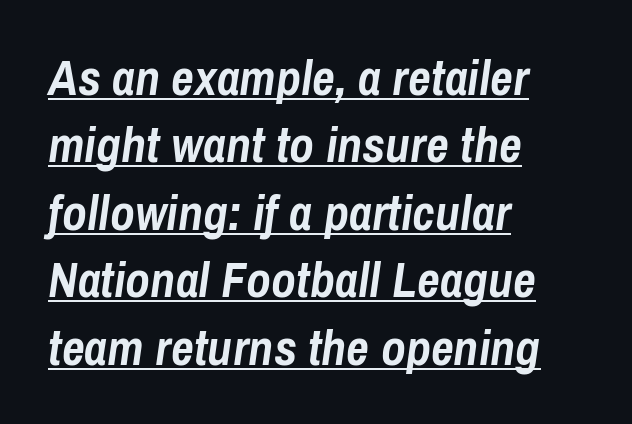
The horizontal fit of the characters is conventional and even. Reading down the block, your eye returns to a fixed left position each line. The face used here has a pronounced slope to its letters. Underline: present. The line-height multiplier appears to be the usual default.
